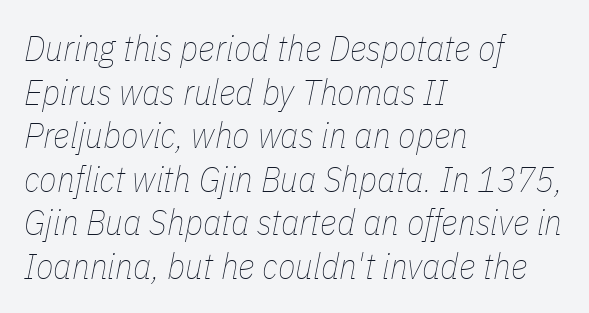
{"italic": "yes", "lean": "right", "slant_degrees": 11, "bold": "no", "weight": "thin", "width": "condensed", "stroke_contrast": "low", "x_height": "medium", "monospaced": "no", "underline": "no", "align": "left", "line_spacing_ratio": 1.21, "letter_spacing": "normal", "letter_spacing_em": 0.0, "glyph_px": 36}
